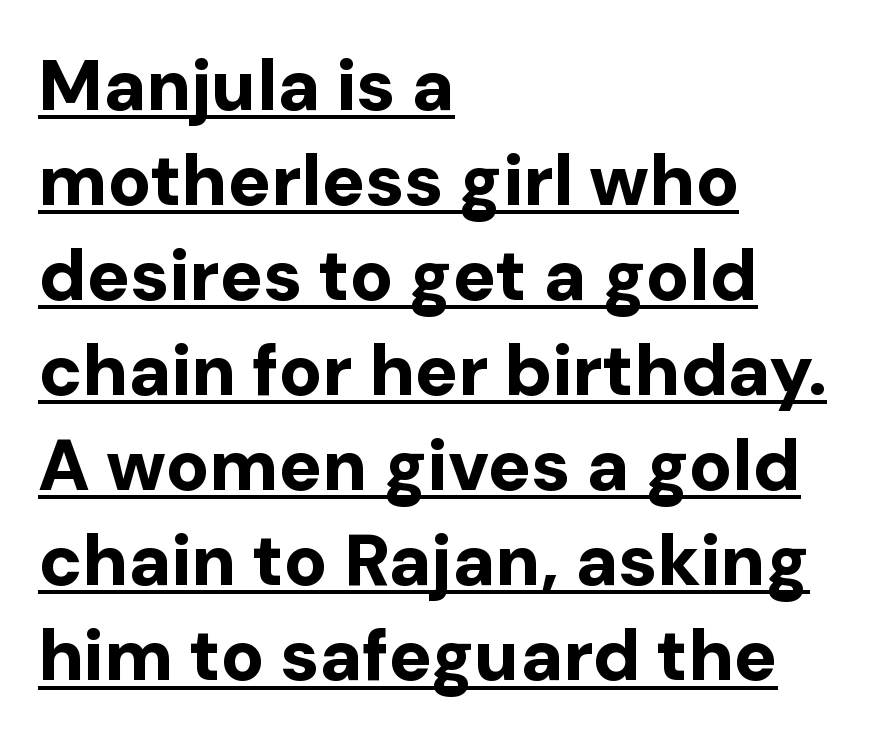
Q: Is the text bold? A: Yes.
Q: Is the text italic (slanted)? A: No, it is upright.
Q: Is the typeface a serif or a sans-serif typeface? A: Sans-serif.
Q: Is the text underlined? A: Yes.
Q: How is the paragraph aligned? A: Left-aligned.
Q: Is the spacing between letters normal or unusually wide? A: Normal.
Q: Is the spacing between lines tight, normal or loose? A: Normal.
Q: Width (condensed, normal, or wide)? A: Normal.
Q: Stroke contrast? A: Low.
Q: x-height? A: Medium.
Q: Monospaced? A: No.
